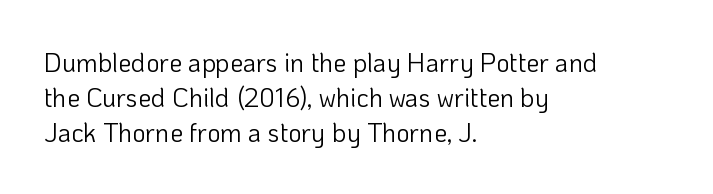
Q: Is the text bold? A: No.
Q: Is the text italic (slanted)? A: No, it is upright.
Q: Is the text underlined? A: No.
Q: How is the paragraph aligned? A: Left-aligned.
Q: Is the spacing between letters normal or unusually wide? A: Normal.
Q: Is the spacing between lines tight, normal or loose? A: Normal.
